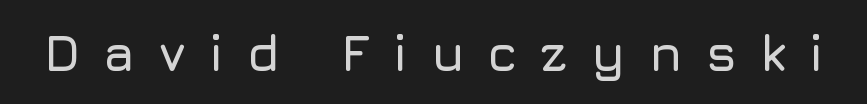
Italic: no, the glyphs are upright roman. The rendering uses natural spacing where letterforms have individual widths. The horizontal fit of the characters is loose and conspicuously gappy. A clean baseline with only descenders dipping below it. Serif or sans? Sans — the stroke terminals are bare.
